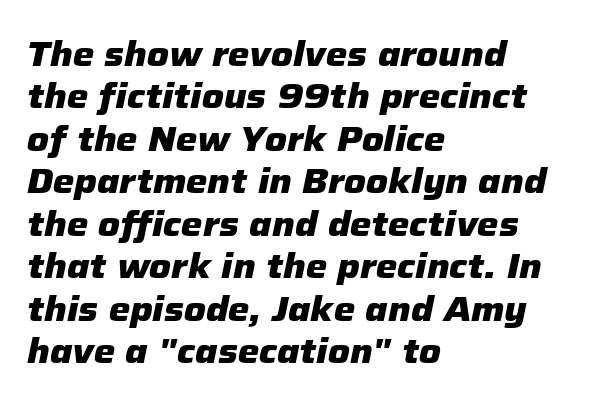
Q: Is the text bold? A: Yes.
Q: Is the text italic (slanted)? A: Yes, it leans right by about 12 degrees.
Q: Is the text underlined? A: No.
Q: How is the paragraph aligned? A: Left-aligned.
Q: Is the spacing between letters normal or unusually wide? A: Normal.
Q: Is the spacing between lines tight, normal or loose? A: Normal.
Q: Width (condensed, normal, or wide)? A: Normal.
Q: Stroke contrast? A: Low.
Q: x-height? A: Medium.
Q: Monospaced? A: No.
